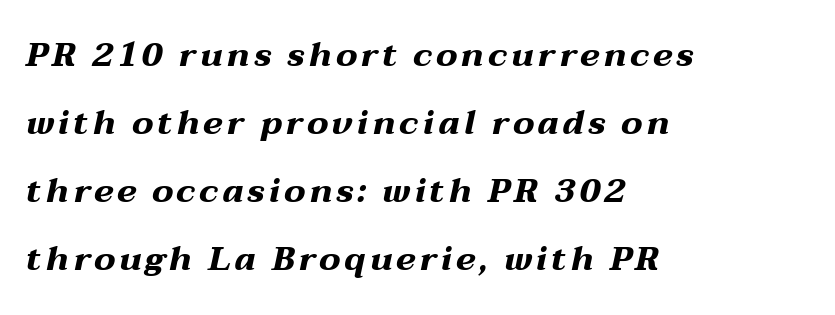
The image shows 34 px bold, wide type, italic (leaning right); set left-aligned, loose line spacing (2.0x), not underlined; medium stroke contrast and a medium x-height.
